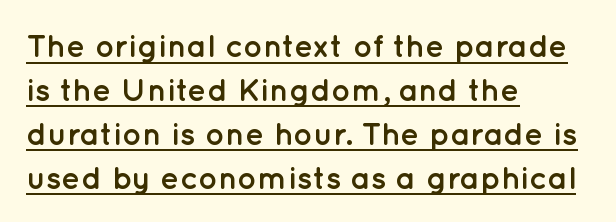
The type family on display is of the sans-serif kind. These lines keep a tight, regular rhythm from letter to letter. Does the copy run flush right? No — it runs flush left. Rows of type keep a routine distance in the vertical direction. A typesetter would call this proportional, since set widths differ per character. Chunky letters — that's bold for sure.
